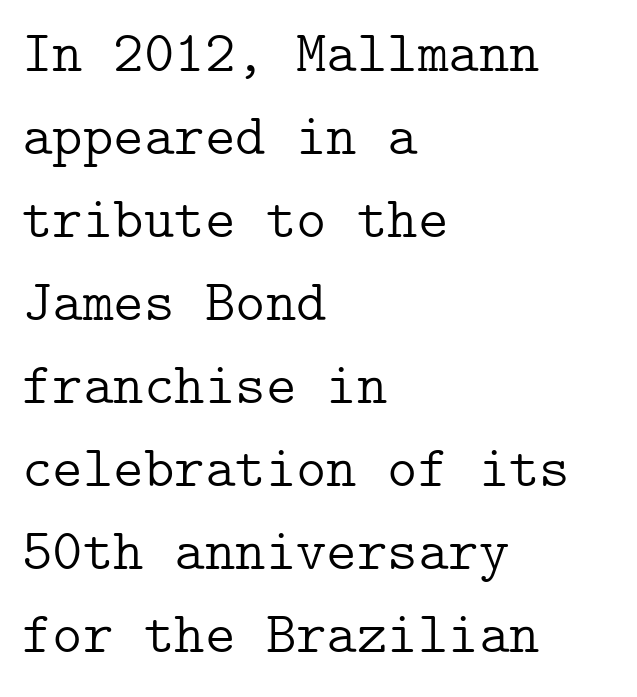
Q: Is the text bold? A: No.
Q: Is the text italic (slanted)? A: No, it is upright.
Q: Is the typeface a serif or a sans-serif typeface? A: Serif.
Q: Is the text underlined? A: No.
Q: How is the paragraph aligned? A: Left-aligned.
Q: Is the spacing between letters normal or unusually wide? A: Normal.
Q: Is the spacing between lines tight, normal or loose? A: Normal.
Q: Width (condensed, normal, or wide)? A: Normal.
Q: Stroke contrast? A: Low.
Q: x-height? A: Medium.
